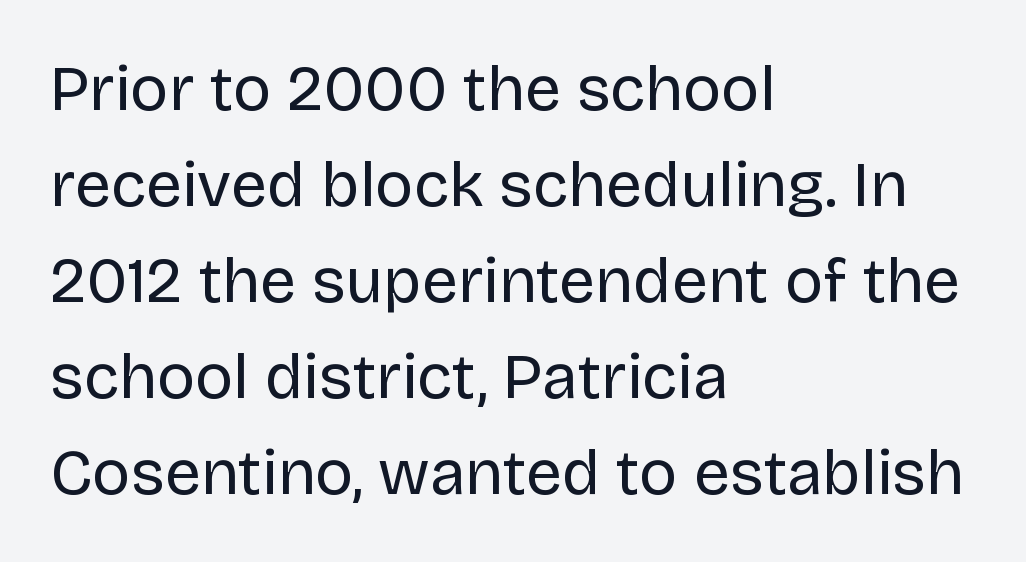
Does the type have serifs? No, each stem ends abruptly. The specimen omits any rule beneath the text block's lines. Students, observe: this is what conventionally led text looks like. Short note: letters normally spaced.
